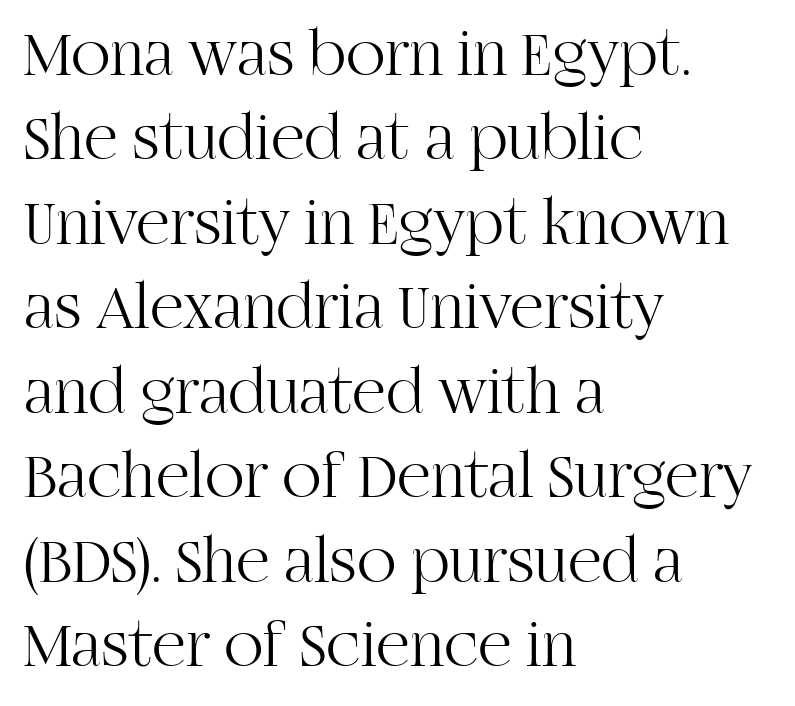
The image shows 65 px light serif type, upright; set left-aligned, normal line spacing (1.3x), normal letter spacing, not underlined; high stroke contrast and a large x-height.
